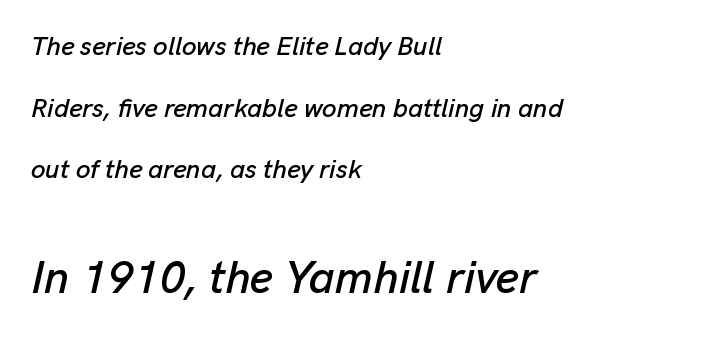
Q: Is the text italic (slanted)? A: Yes, it leans right by about 13 degrees.
Q: Is the text underlined? A: No.
Q: How is the paragraph aligned? A: Left-aligned.
Q: Is the spacing between letters normal or unusually wide? A: Normal.
Q: Is the spacing between lines tight, normal or loose? A: Loose.
Q: Which block of text is set in a larger size, the first (top) or the second (bottom)? A: The second (bottom) one.
Q: Width (condensed, normal, or wide)? A: Normal.
Q: Stroke contrast? A: Low.
Q: x-height? A: Medium.
Q: Monospaced? A: No.
